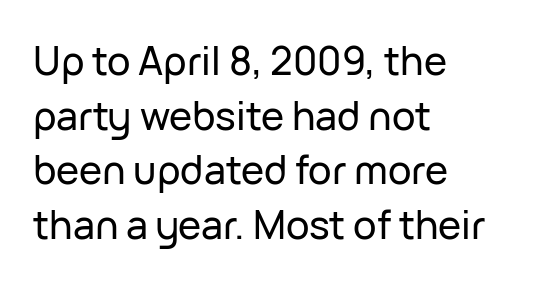
{"serif": "no", "italic": "no", "width": "normal", "stroke_contrast": "low", "x_height": "medium", "monospaced": "no", "underline": "no", "align": "left", "line_spacing": "normal", "line_spacing_ratio": 1.4, "letter_spacing": "normal", "letter_spacing_em": 0.0, "glyph_px": 39}
